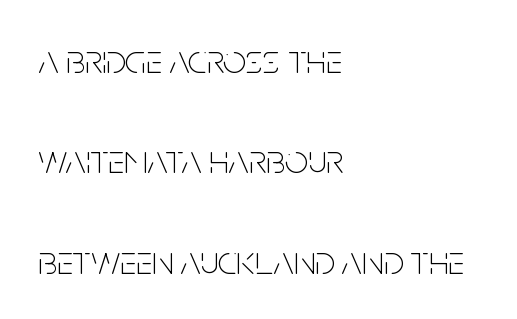
Q: Is the text bold? A: No.
Q: Is the text italic (slanted)? A: No, it is upright.
Q: Is the typeface a serif or a sans-serif typeface? A: Sans-serif.
Q: Is the text underlined? A: No.
Q: How is the paragraph aligned? A: Left-aligned.
Q: Is the spacing between letters normal or unusually wide? A: Normal.
Q: Is the spacing between lines tight, normal or loose? A: Loose.
Q: Width (condensed, normal, or wide)? A: Condensed.
Q: Stroke contrast? A: Low.
Q: x-height? A: Large.
Q: Monospaced? A: No.
